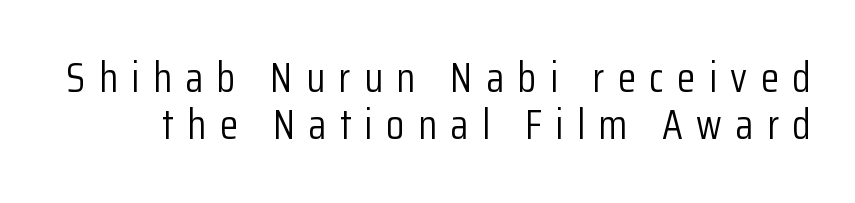
{"serif": "no", "italic": "no", "bold": "no", "weight": "light", "width": "condensed", "stroke_contrast": "low", "x_height": "medium", "monospaced": "no", "underline": "no", "line_spacing": "tight", "line_spacing_ratio": 1.13, "letter_spacing": "wide", "letter_spacing_em": 0.32, "glyph_px": 42}
